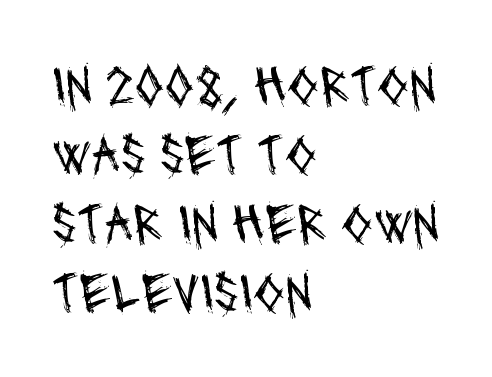
The image shows 57 px regular-weight, condensed sans-serif type; set left-aligned, line spacing 1.21x, normal letter spacing, not underlined; medium stroke contrast and a large x-height.
